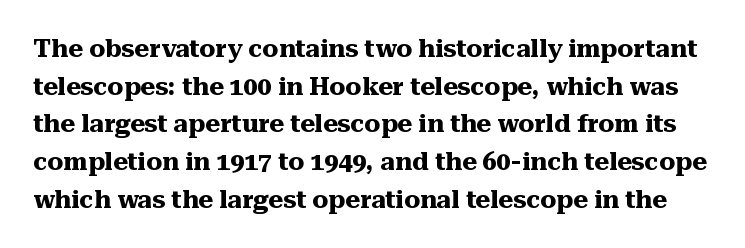
The image shows 25 px bold type, upright; set normal line spacing (1.51x), normal letter spacing, not underlined.
